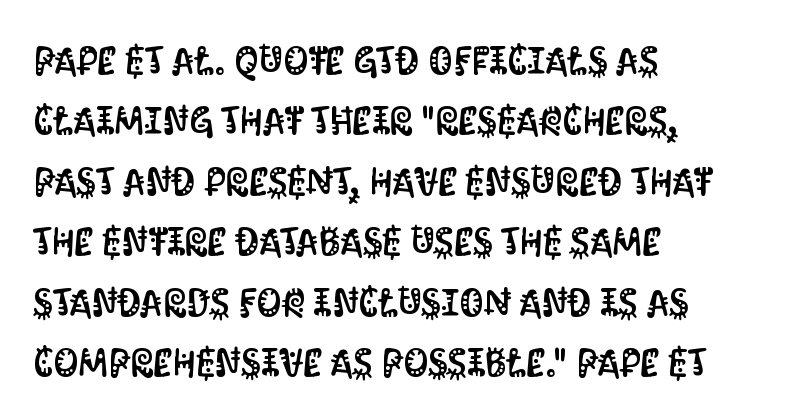
The image shows 39 px condensed sans-serif type, upright; set left-aligned, normal line spacing (1.55x), normal letter spacing, not underlined; medium stroke contrast and a large x-height.
